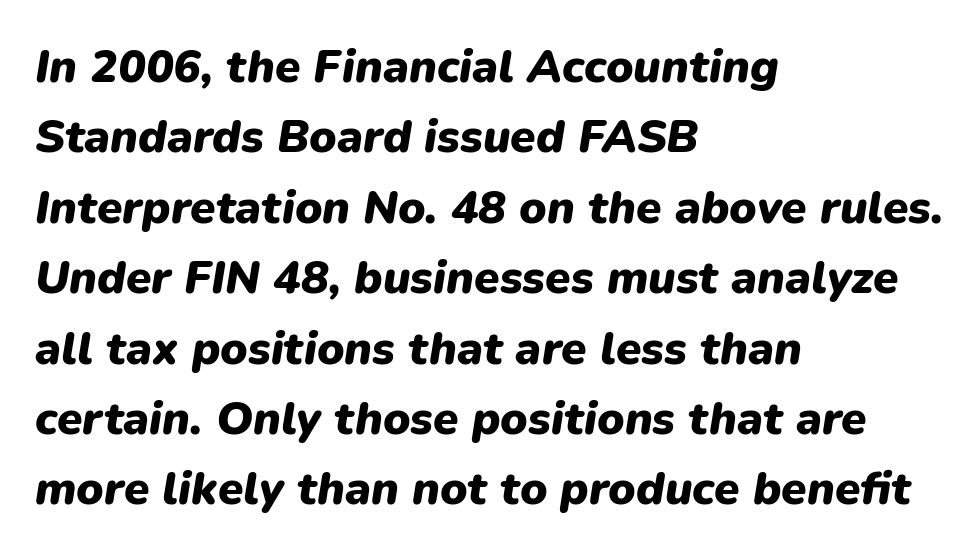
The image shows 46 px heavy type, italic (leaning right); set left-aligned, normal line spacing (1.53x), normal letter spacing, not underlined; low stroke contrast and a medium x-height.
